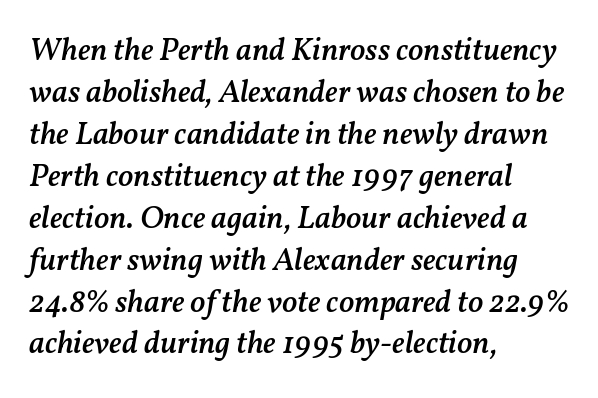
Honestly, the letter spacing is just normal — you wouldn't notice it. Does the weight exceed regular? Yes, but only to semibold. Looks like regular typesetting: each glyph gets only the width it needs. The axis of the letterforms is tilted away from vertical. Decoration check: the copy has no underline.
